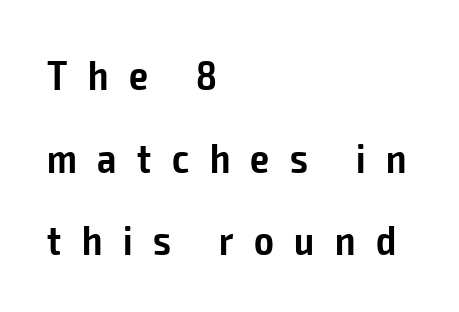
Q: Is the text bold? A: Semi-bold.
Q: Is the text italic (slanted)? A: No, it is upright.
Q: Is the typeface a serif or a sans-serif typeface? A: Sans-serif.
Q: Is the text underlined? A: No.
Q: How is the paragraph aligned? A: Left-aligned.
Q: Is the spacing between letters normal or unusually wide? A: Unusually wide.
Q: Is the spacing between lines tight, normal or loose? A: Loose.
Q: Width (condensed, normal, or wide)? A: Condensed.
Q: Stroke contrast? A: Low.
Q: x-height? A: Medium.
Q: Monospaced? A: No.
